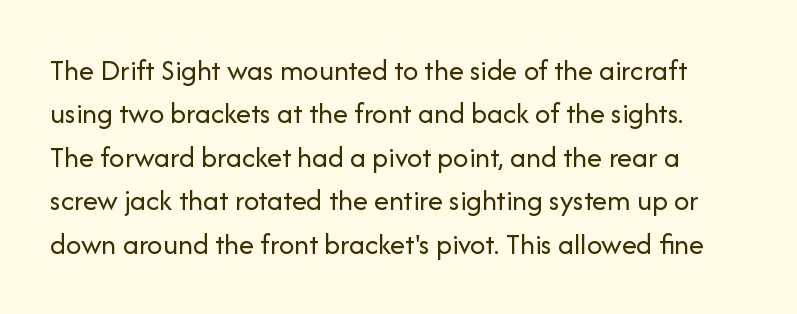
Examine the stroke ends and you'll find no serifs. Compared with typical body copy, the letter spacing here is the same. Bare-footed words on every line. These lines were composed using upright roman letters.
